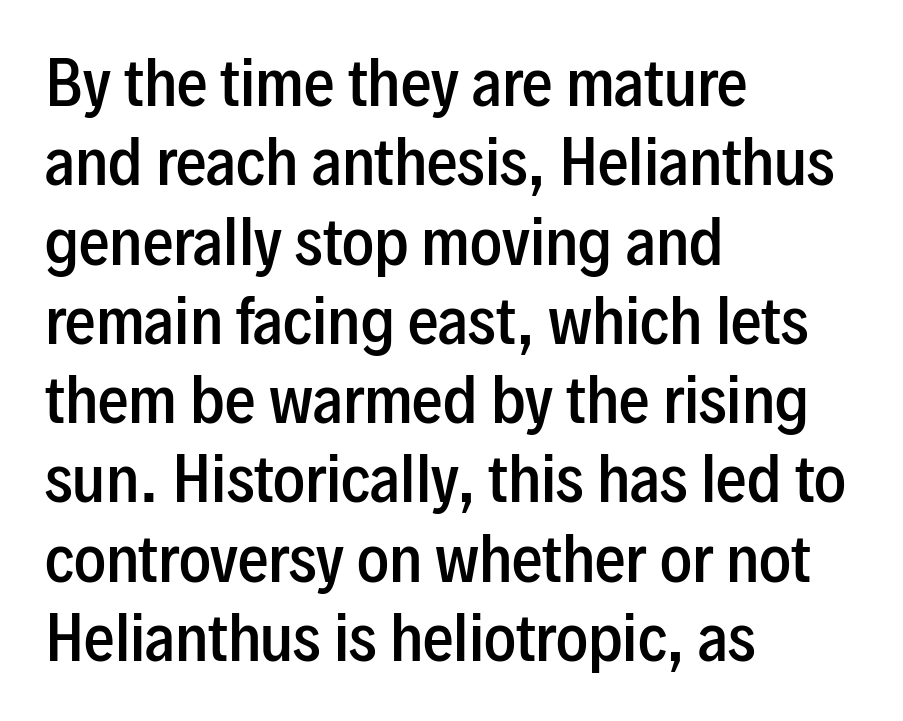
Q: Is the text bold? A: Semi-bold.
Q: Is the text italic (slanted)? A: No, it is upright.
Q: Is the typeface a serif or a sans-serif typeface? A: Sans-serif.
Q: Is the text underlined? A: No.
Q: How is the paragraph aligned? A: Left-aligned.
Q: Is the spacing between letters normal or unusually wide? A: Normal.
Q: Is the spacing between lines tight, normal or loose? A: Normal.
Q: Width (condensed, normal, or wide)? A: Condensed.
Q: Stroke contrast? A: Low.
Q: x-height? A: Medium.
Q: Monospaced? A: No.
